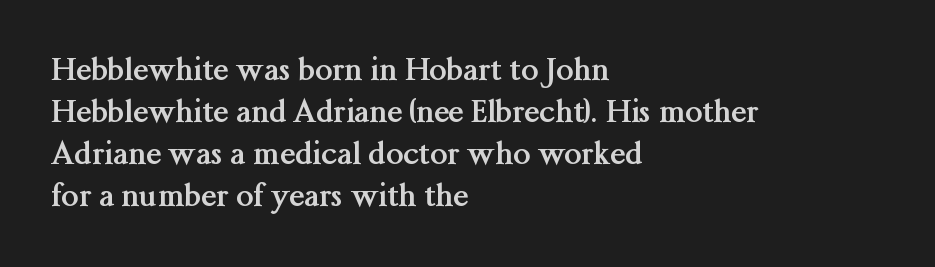
The image shows 31 px semibold serif type, upright; set left-aligned, normal line spacing (1.35x), normal letter spacing, not underlined; medium stroke contrast and a medium x-height.
